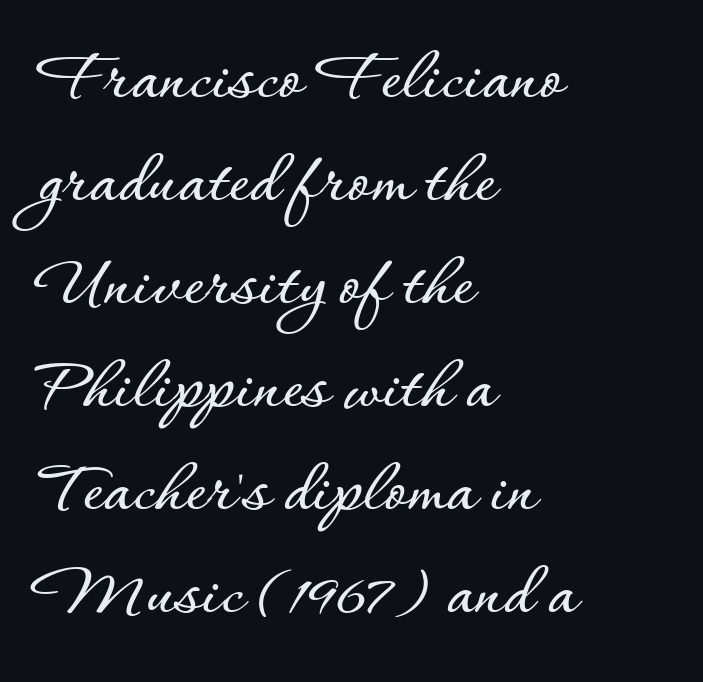
All the whitespace from short lines collects on the right. The leading is moderate, giving the passage an even texture. Underline: absent. This sample uses plain, unmodified letter spacing. Spacing verdict: proportional, widths tailored to each character.
